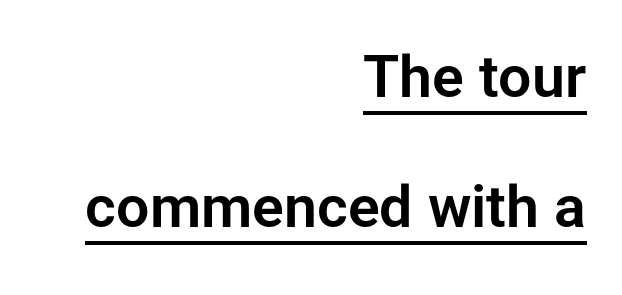
This sample uses an upright cut, with every glyph sitting square on the baseline. Whoever set this chose breathing room over compactness in the vertical rhythm. A typesetter would call this zero additional tracking. Layout note: lines flush right. This sample uses a sans-serif face. The passage shown is typed in a proportional face where columns would drift.
